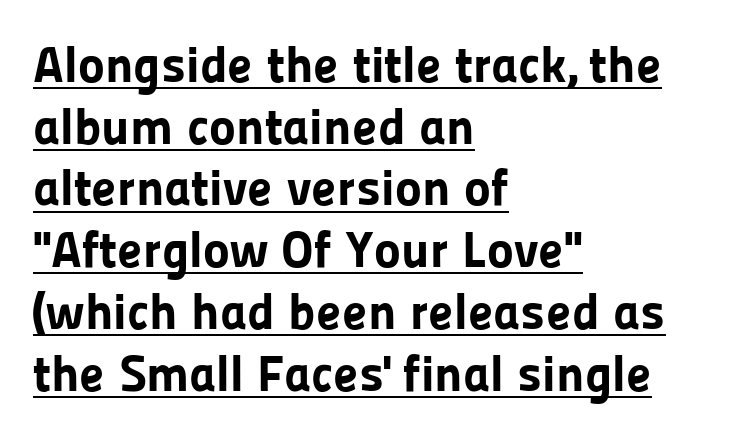
Q: Is the text bold? A: Yes.
Q: Is the text italic (slanted)? A: No, it is upright.
Q: Is the typeface a serif or a sans-serif typeface? A: Sans-serif.
Q: Is the text underlined? A: Yes.
Q: How is the paragraph aligned? A: Left-aligned.
Q: Is the spacing between letters normal or unusually wide? A: Normal.
Q: Width (condensed, normal, or wide)? A: Normal.
Q: Stroke contrast? A: Low.
Q: x-height? A: Medium.
Q: Monospaced? A: No.
